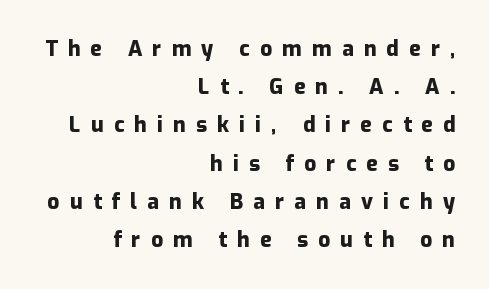
The image shows 21 px bold type, upright; set right-aligned, line spacing 1.82x, unusually wide letter spacing (+0.49 em), not underlined.
